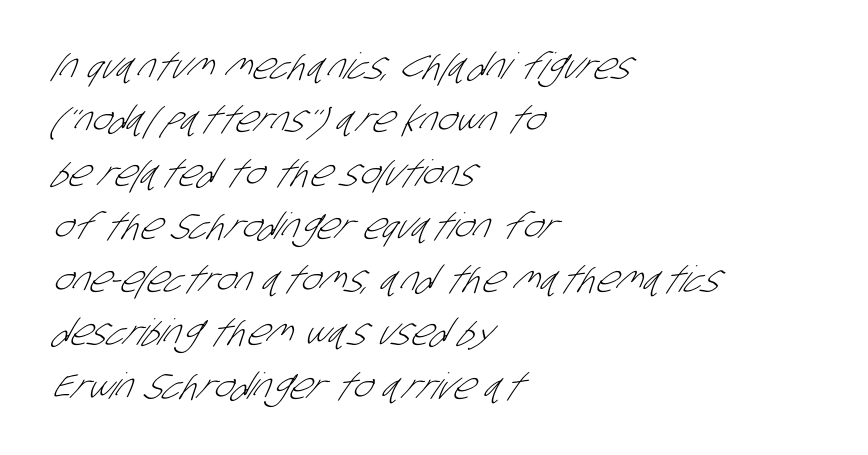
The image shows 36 px light, condensed sans-serif type; set left-aligned, normal line spacing (1.48x), normal letter spacing, not underlined; low stroke contrast and a large x-height.
